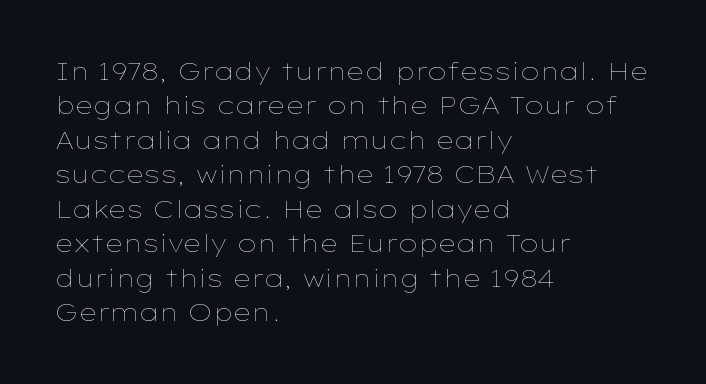
Q: Is the text bold? A: No.
Q: Is the text italic (slanted)? A: No, it is upright.
Q: Is the text underlined? A: No.
Q: How is the paragraph aligned? A: Left-aligned.
Q: Is the spacing between letters normal or unusually wide? A: Normal.
Q: Is the spacing between lines tight, normal or loose? A: Normal.
